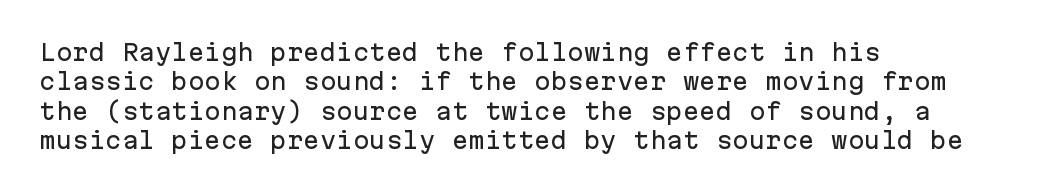
{"italic": "no", "underline": "no", "align": "left", "line_spacing": "normal", "line_spacing_ratio": 1.34, "letter_spacing": "normal", "letter_spacing_em": 0.0, "glyph_px": 22}
